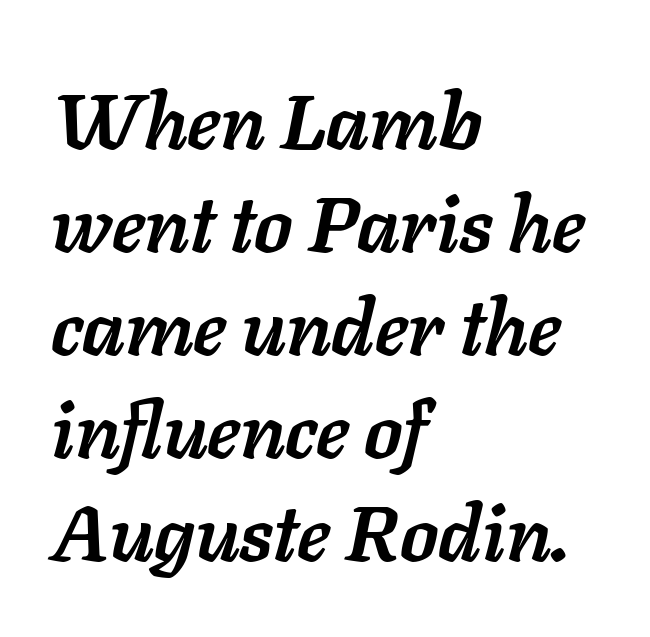
The image shows 78 px semibold type, italic (leaning right); set left-aligned, normal line spacing (1.32x), normal letter spacing, not underlined; low stroke contrast and a medium x-height.
